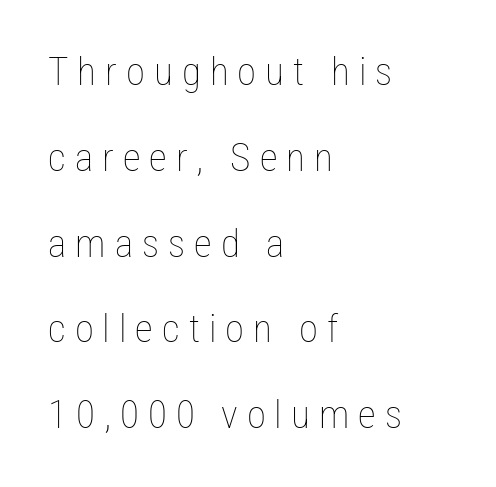
The image shows 39 px thin, condensed type, upright; set left-aligned, loose line spacing (2.2x), unusually wide letter spacing (+0.23 em), not underlined; low stroke contrast and a medium x-height.
